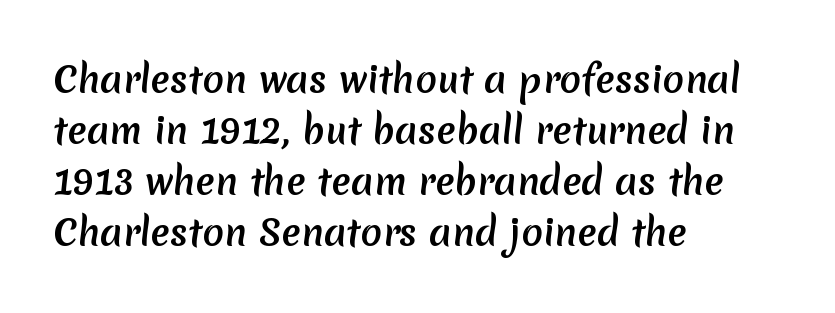
{"serif": "no", "bold": "yes", "weight": "semibold", "width": "normal", "stroke_contrast": "low", "x_height": "medium", "monospaced": "no", "underline": "no", "align": "left", "line_spacing": "normal", "line_spacing_ratio": 1.42, "letter_spacing": "normal", "letter_spacing_em": 0.0, "glyph_px": 36}
